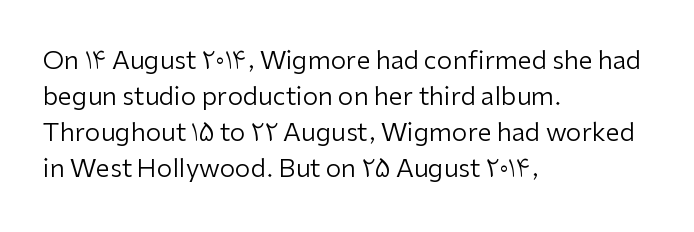
The rendering anchors every line to the left-hand side. Words appear dense and cohesive because spacing is normal. Does the leading feel generous? No, just average. A quiet, ordinary-to-light weight characterises the typeface.
